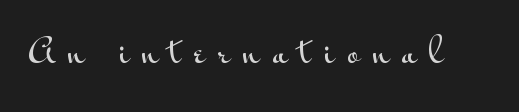
Q: Is the typeface a serif or a sans-serif typeface? A: Sans-serif.
Q: Is the text underlined? A: No.
Q: Is the spacing between letters normal or unusually wide? A: Unusually wide.
Q: Width (condensed, normal, or wide)? A: Wide.
Q: Stroke contrast? A: Medium.
Q: x-height? A: Small.
Q: Monospaced? A: No.
